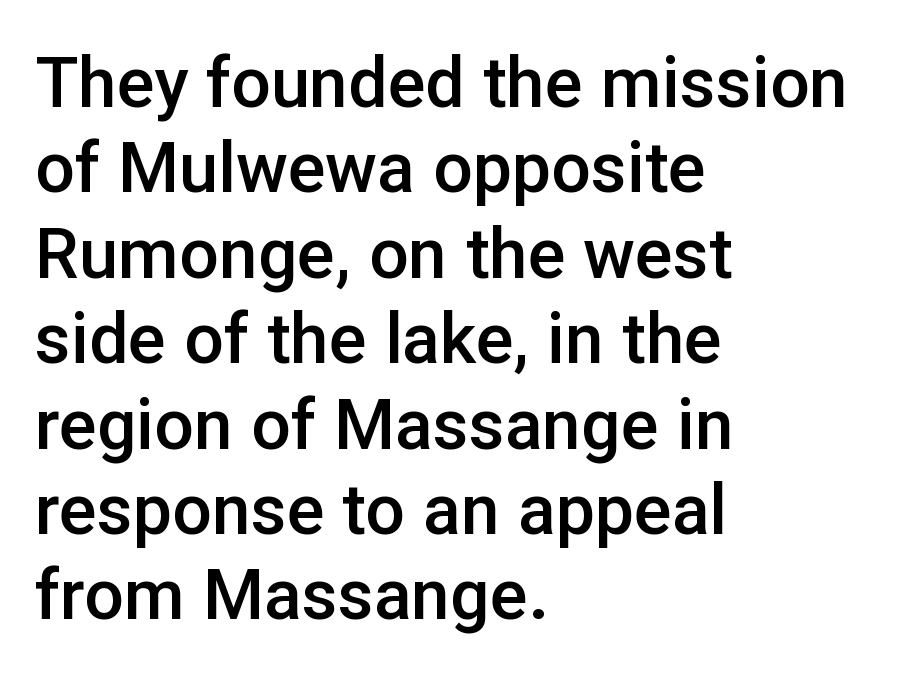
{"serif": "no", "italic": "no", "bold": "semi", "weight": "semibold", "width": "normal", "stroke_contrast": "low", "x_height": "medium", "monospaced": "no", "underline": "no", "align": "left", "line_spacing_ratio": 1.22, "letter_spacing": "normal", "letter_spacing_em": 0.0, "glyph_px": 70}
